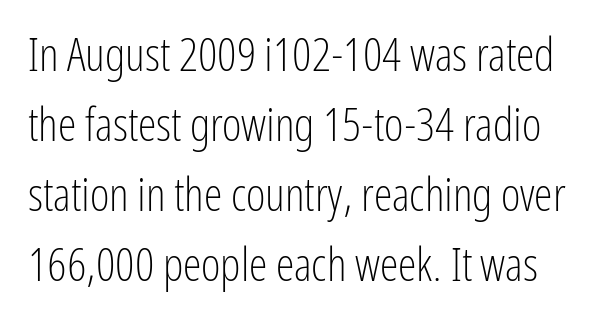
Inter-character spacing is left at the font's built-in metrics. The letters stand upright; this is a roman face. Leading matches the norm, producing a regular column. Varying glyph widths throughout — classic text-font behaviour. Letters have the restrained weight of plain body copy at most. Decoration check: the copy has no underline.
